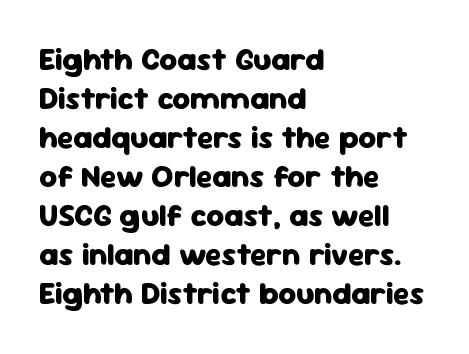
The image shows 31 px heavy sans-serif type, upright; set left-aligned, normal line spacing (1.26x), normal letter spacing, not underlined; low stroke contrast and a medium x-height.
